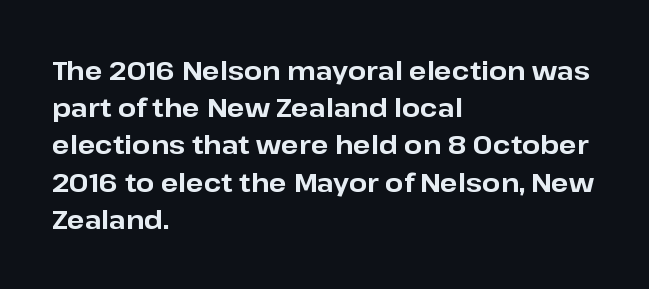
{"italic": "no", "bold": "yes", "underline": "no", "align": "left", "line_spacing": "normal", "line_spacing_ratio": 1.43, "letter_spacing": "normal", "letter_spacing_em": 0.0, "glyph_px": 26}
